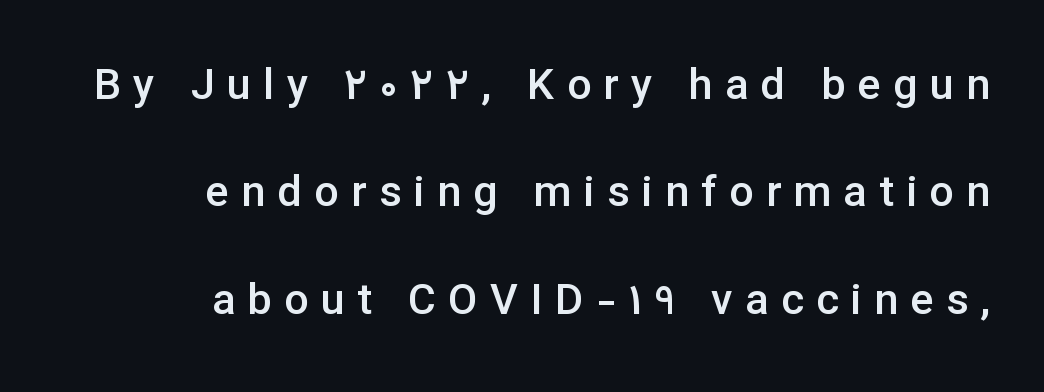
The image shows 43 px semibold sans-serif type, upright; set right-aligned, loose line spacing (2.5x), unusually wide letter spacing (+0.29 em), not underlined; low stroke contrast and a medium x-height.
